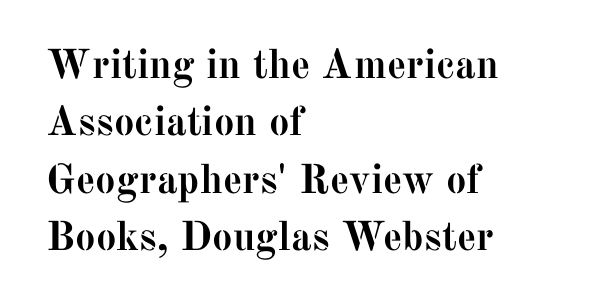
{"serif": "yes", "italic": "no", "bold": "yes", "weight": "semibold", "width": "normal", "stroke_contrast": "medium", "x_height": "medium", "monospaced": "no", "underline": "no", "align": "left", "line_spacing": "normal", "line_spacing_ratio": 1.4, "letter_spacing": "normal", "letter_spacing_em": 0.0, "glyph_px": 41}
